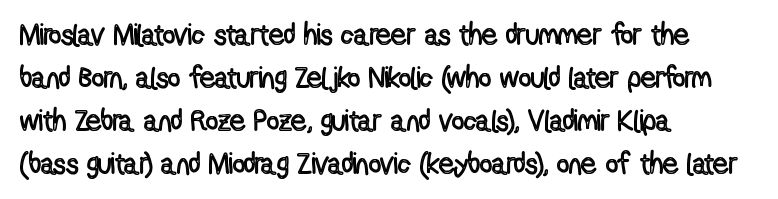
Check under the words: just untouched page. Quick note: interline space is typical. This sample has the flowing, uneven cadence of proportional lettering. How are the letters spaced? Ordinarily, with no added tracking.
